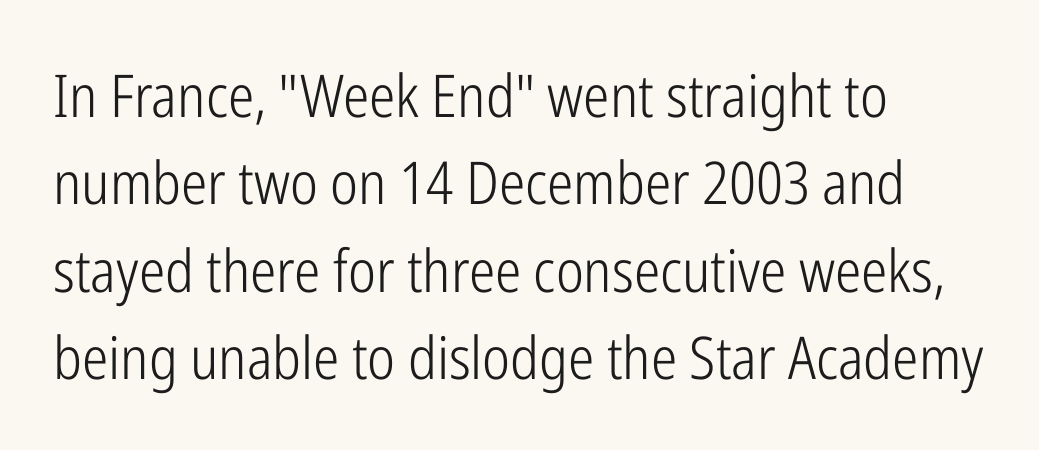
The image shows 59 px light, condensed sans-serif type, upright; set left-aligned, normal line spacing (1.48x), normal letter spacing, not underlined; low stroke contrast and a medium x-height.
